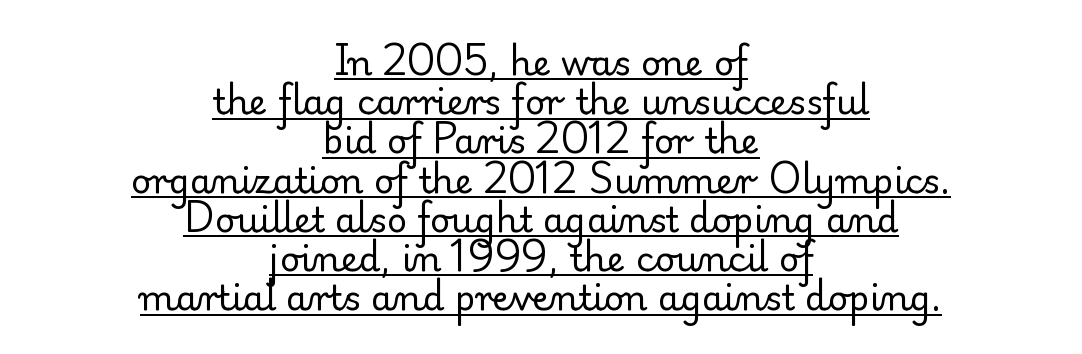
Q: Is the text bold? A: No.
Q: Is the text italic (slanted)? A: No, it is upright.
Q: Is the typeface a serif or a sans-serif typeface? A: Serif.
Q: Is the text underlined? A: Yes.
Q: How is the paragraph aligned? A: Centered.
Q: Is the spacing between letters normal or unusually wide? A: Normal.
Q: Is the spacing between lines tight, normal or loose? A: Tight.
Q: Width (condensed, normal, or wide)? A: Normal.
Q: Stroke contrast? A: Low.
Q: x-height? A: Small.
Q: Monospaced? A: No.
